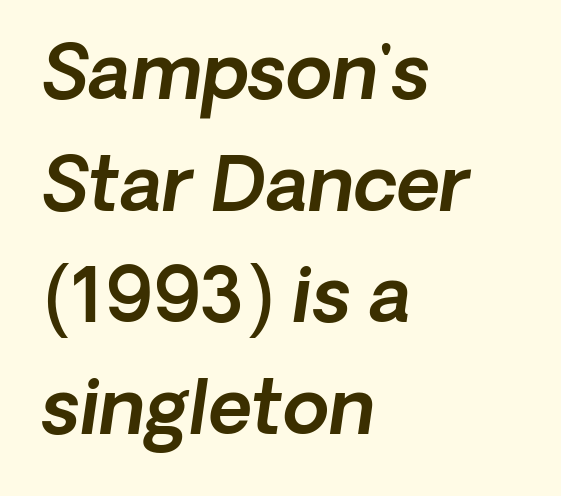
The image shows 75 px text type, italic (leaning right); set left-aligned, normal line spacing (1.49x), normal letter spacing, not underlined; a medium x-height.
